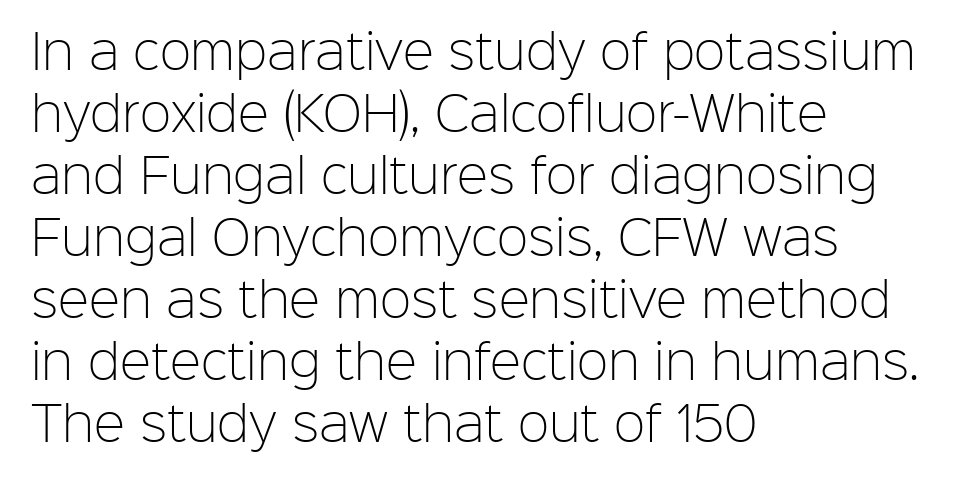
{"serif": "no", "italic": "no", "bold": "no", "weight": "light", "width": "normal", "stroke_contrast": "low", "x_height": "medium", "monospaced": "no", "underline": "no", "align": "left", "line_spacing": "normal", "line_spacing_ratio": 1.32, "letter_spacing": "normal", "letter_spacing_em": 0.0, "glyph_px": 47}
